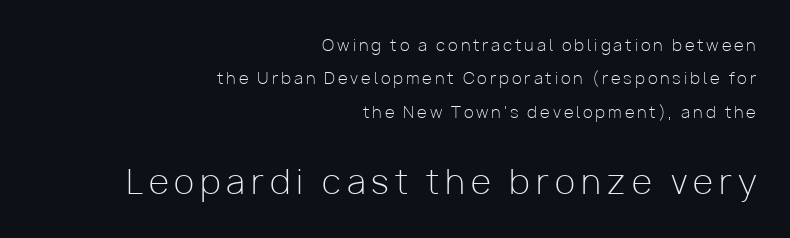
Q: Is the text bold? A: No.
Q: Is the text italic (slanted)? A: No, it is upright.
Q: Is the typeface a serif or a sans-serif typeface? A: Sans-serif.
Q: Is the text underlined? A: No.
Q: How is the paragraph aligned? A: Right-aligned.
Q: Is the spacing between lines tight, normal or loose? A: Loose.
Q: Which block of text is set in a larger size, the first (top) or the second (bottom)? A: The second (bottom) one.
Q: Width (condensed, normal, or wide)? A: Normal.
Q: Stroke contrast? A: Low.
Q: x-height? A: Medium.
Q: Monospaced? A: No.
